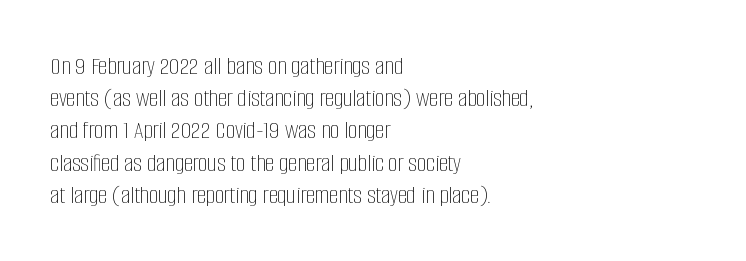
Q: Is the text bold? A: No.
Q: Is the text italic (slanted)? A: No, it is upright.
Q: Is the text underlined? A: No.
Q: How is the paragraph aligned? A: Left-aligned.
Q: Is the spacing between letters normal or unusually wide? A: Normal.
